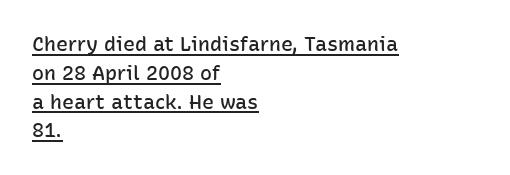
{"italic": "no", "bold": "semi", "underline": "yes", "align": "left", "line_spacing": "normal", "line_spacing_ratio": 1.44, "letter_spacing": "normal", "letter_spacing_em": 0.0, "glyph_px": 20}
